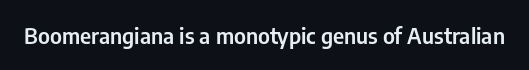
Q: Is the text italic (slanted)? A: No, it is upright.
Q: Is the text underlined? A: No.
Q: Is the spacing between letters normal or unusually wide? A: Normal.
